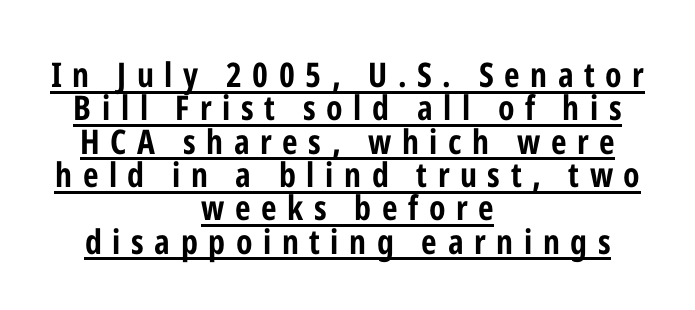
Q: Is the text bold? A: Yes.
Q: Is the text italic (slanted)? A: No, it is upright.
Q: Is the typeface a serif or a sans-serif typeface? A: Sans-serif.
Q: Is the text underlined? A: Yes.
Q: How is the paragraph aligned? A: Centered.
Q: Is the spacing between letters normal or unusually wide? A: Unusually wide.
Q: Is the spacing between lines tight, normal or loose? A: Tight.
Q: Width (condensed, normal, or wide)? A: Condensed.
Q: Stroke contrast? A: Low.
Q: x-height? A: Medium.
Q: Monospaced? A: No.
